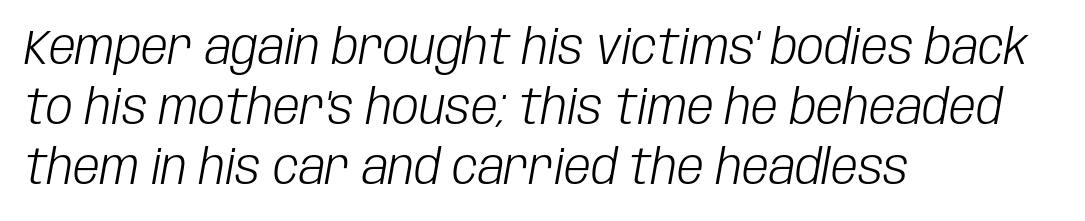
Compared with a typical body face, this is equally light or lighter still. Only glyphs here, with clear space below each row. Look at the tracking — it's just the regular setting, nothing added. Is this a fixed-width face? No — the glyphs have proportional, varying widths. Compared with ordinary roman type, these characters are visibly tilted. This rendering uses left alignment, leaving the right contour irregular.
